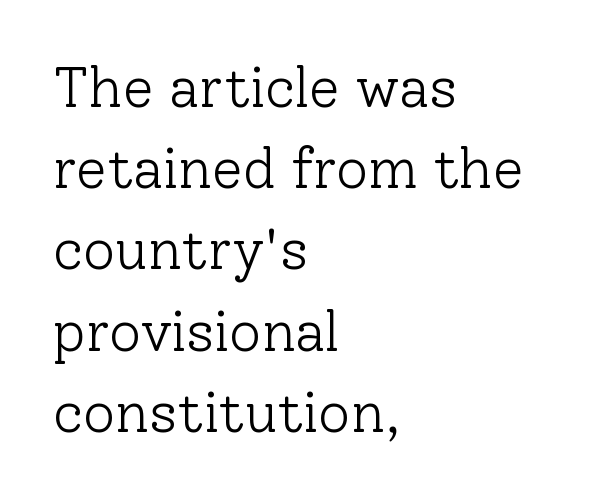
The image shows 56 px light serif type, upright; set left-aligned, normal line spacing (1.45x), normal letter spacing, not underlined; low stroke contrast and a medium x-height.
